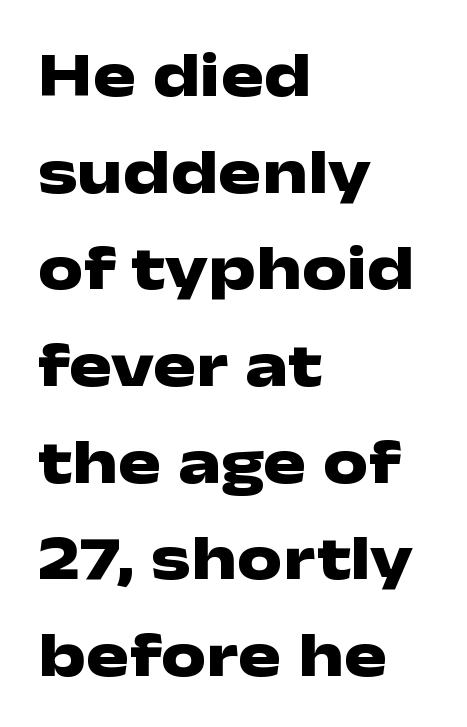
The image shows 64 px heavy, wide sans-serif type, upright; set left-aligned, normal line spacing (1.51x), normal letter spacing, not underlined; low stroke contrast and a medium x-height.
